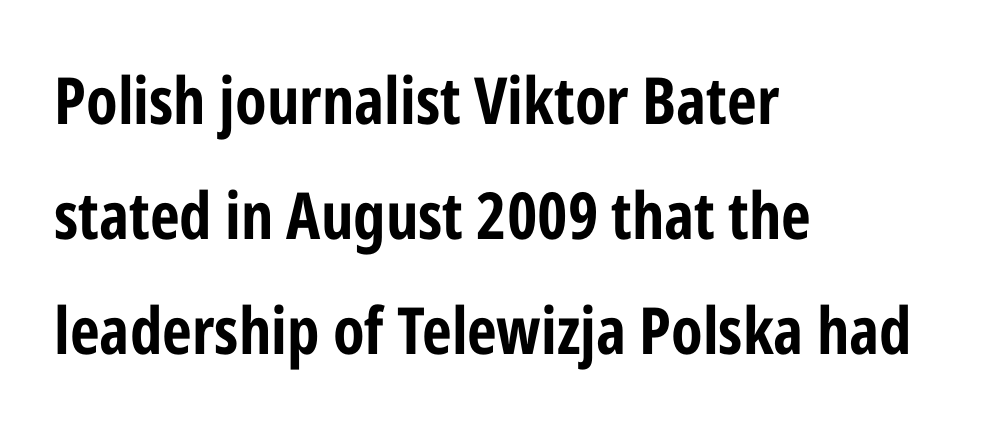
Q: Is the text bold? A: Yes.
Q: Is the text italic (slanted)? A: No, it is upright.
Q: Is the typeface a serif or a sans-serif typeface? A: Sans-serif.
Q: Is the text underlined? A: No.
Q: How is the paragraph aligned? A: Left-aligned.
Q: Is the spacing between letters normal or unusually wide? A: Normal.
Q: Width (condensed, normal, or wide)? A: Condensed.
Q: Stroke contrast? A: Low.
Q: x-height? A: Medium.
Q: Monospaced? A: No.
